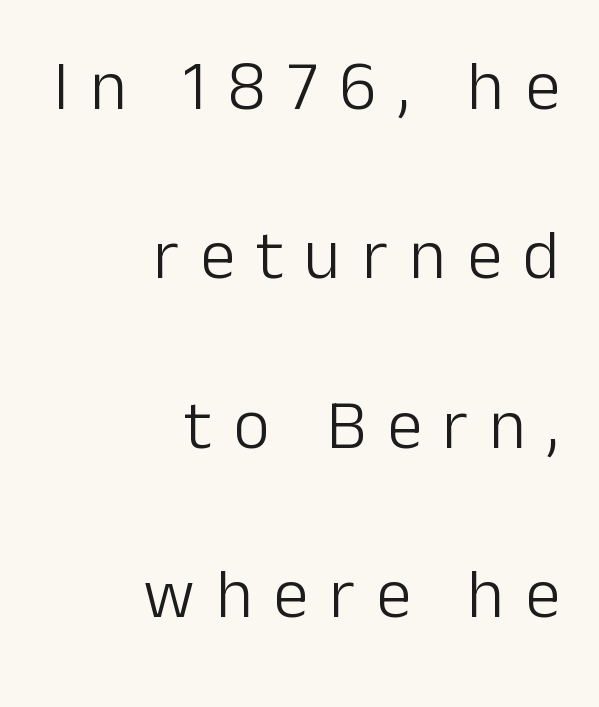
The image shows 70 px light sans-serif type, upright; set right-aligned, loose line spacing (2.42x), unusually wide letter spacing (+0.3 em), not underlined; low stroke contrast and a medium x-height.
